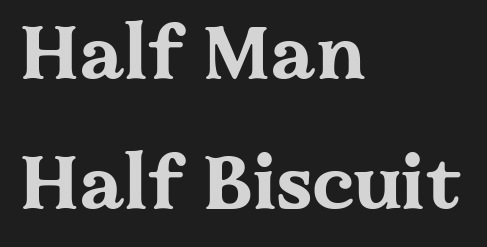
{"serif": "yes", "italic": "no", "bold": "yes", "weight": "bold", "width": "wide", "stroke_contrast": "medium", "x_height": "medium", "monospaced": "no", "underline": "no", "align": "left", "line_spacing_ratio": 1.71, "letter_spacing": "normal", "letter_spacing_em": 0.0, "glyph_px": 76}
